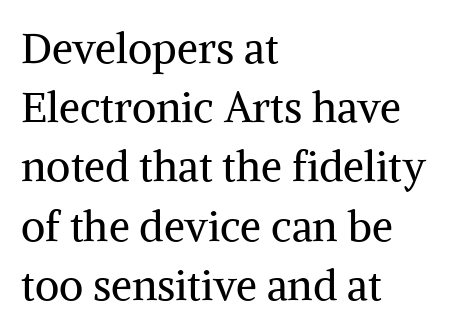
Note: serifs present on the glyphs. If you measured baseline to baseline, you'd find a middling distance. Does the lettering tilt? It doesn't — this is upright. Varying glyph widths throughout — classic text-font behaviour. Typeset ragged right — the left edge is the straight one.
